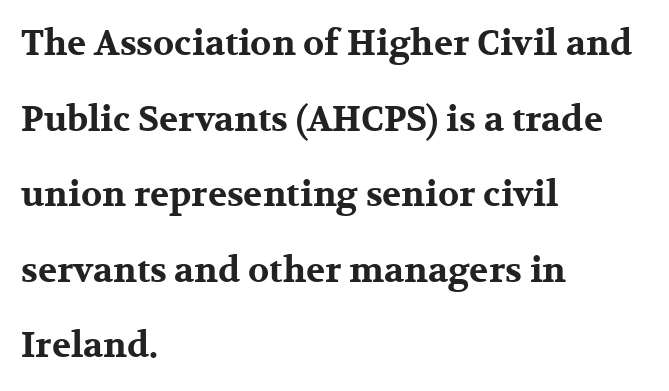
Honestly, the rows look like they've been pulled way apart. Honestly, the letter spacing is just normal — you wouldn't notice it. I'd call this a serif setting — the letters wear small feet. This sample has the flowing, uneven cadence of proportional lettering. The characters look thick and weighty, a clear bold. The axis of the letterforms is exactly vertical.
